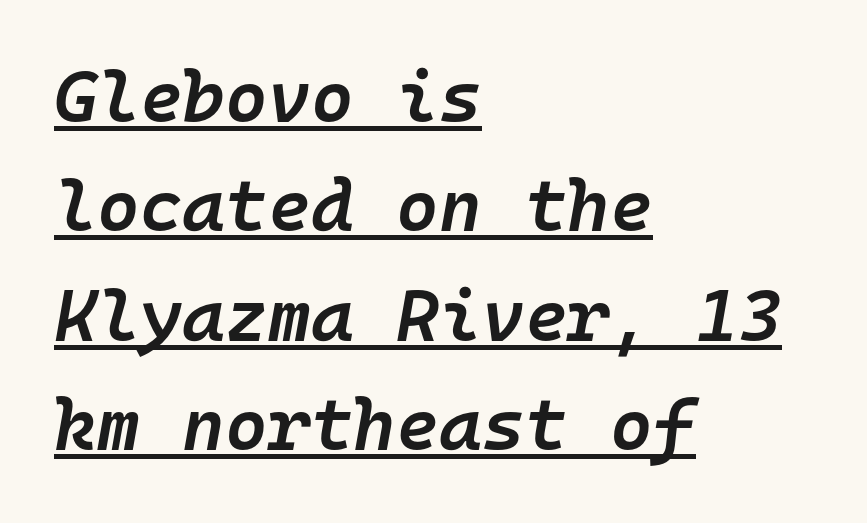
Baseline-to-baseline distance is the conventional proportion of letter height. The passage shown is semibold, sitting just below true bold. Does the copy run flush right? No — it runs flush left. There's an unmistakable incline to the writing here. These characters rest on top of a visible drawn line.
